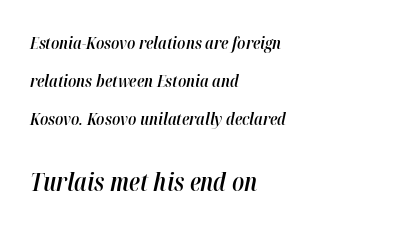
This sample trades compactness for vertical openness between lines. The baseline area is clear. If you drew a line through each stem, it would be angled. In CSS terms this would be text-align: left. Weight check: semibold — heavier than regular, not quite bold.
